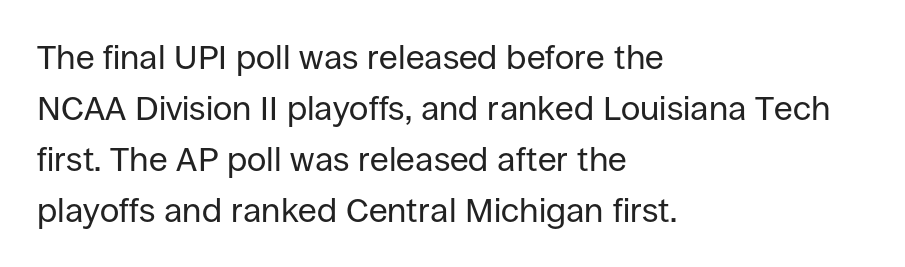
The rendering uses a moderate line-height, typical for paragraphs. No extra tracking has been applied to these lines. The passage shown is not bold in any degree. Do the characters align in a grid? No, the font is proportional.
